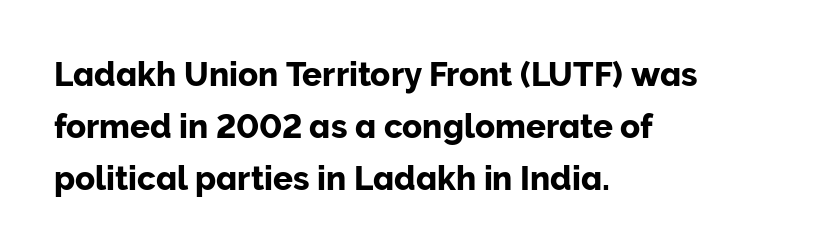
{"serif": "no", "italic": "no", "width": "normal", "stroke_contrast": "low", "x_height": "medium", "monospaced": "no", "underline": "no", "align": "left", "line_spacing": "normal", "line_spacing_ratio": 1.57, "letter_spacing": "normal", "letter_spacing_em": 0.0, "glyph_px": 33}
